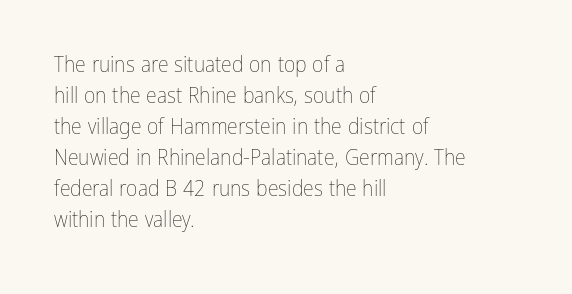
The words here are not underlined. Default kerning and tracking; the words read as compact shapes. The paragraph shown leans on its left margin. Posture: straight, roman, zero tilt. Vertical stems look standard width or narrower in stroke. Vertical spacing — default.
